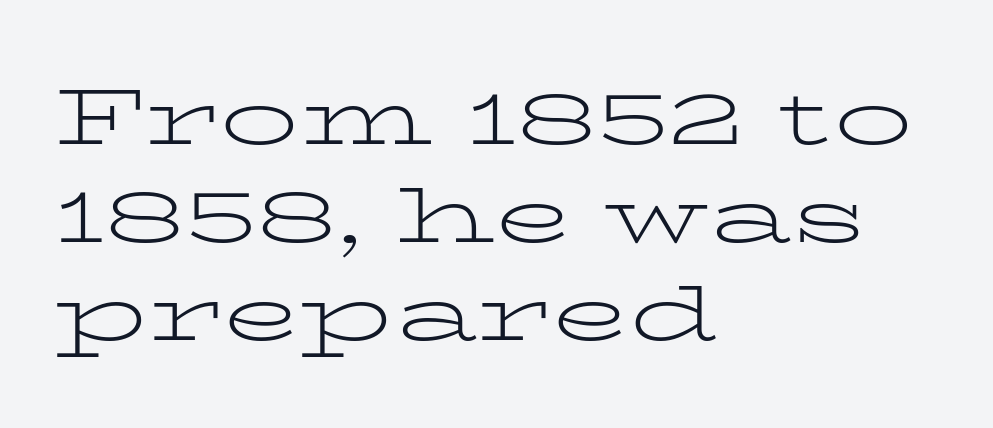
{"serif": "yes", "italic": "no", "bold": "no", "weight": "light", "width": "wide", "stroke_contrast": "low", "x_height": "medium", "monospaced": "no", "underline": "no", "align": "left", "line_spacing_ratio": 1.24, "letter_spacing": "normal", "letter_spacing_em": 0.0, "glyph_px": 79}
